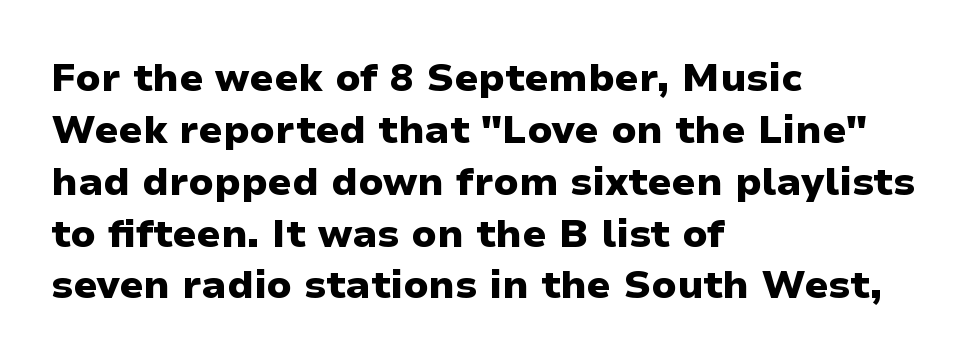
{"serif": "no", "italic": "no", "bold": "yes", "weight": "heavy", "width": "normal", "stroke_contrast": "low", "x_height": "medium", "monospaced": "no", "underline": "no", "align": "left", "line_spacing": "normal", "line_spacing_ratio": 1.33, "letter_spacing": "normal", "letter_spacing_em": 0.0, "glyph_px": 39}
